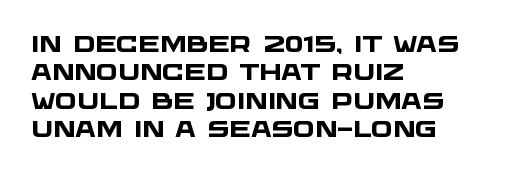
{"bold": "yes", "underline": "no", "align": "left", "line_spacing_ratio": 1.23, "letter_spacing": "normal", "letter_spacing_em": 0.0, "glyph_px": 23}
